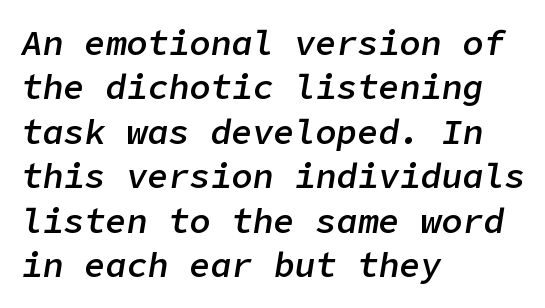
The image shows 35 px semibold type, italic (leaning right); set left-aligned, normal line spacing (1.27x), normal letter spacing, not underlined; low stroke contrast and a medium x-height.
